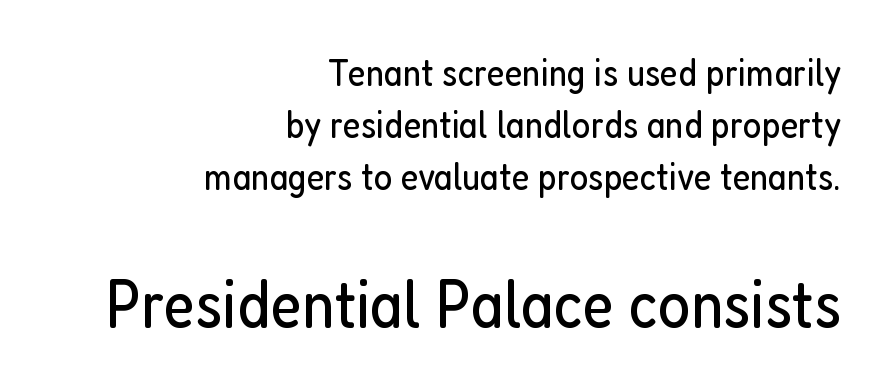
Q: Is the text bold? A: No.
Q: Is the text italic (slanted)? A: No, it is upright.
Q: Is the typeface a serif or a sans-serif typeface? A: Sans-serif.
Q: Is the text underlined? A: No.
Q: How is the paragraph aligned? A: Right-aligned.
Q: Is the spacing between letters normal or unusually wide? A: Normal.
Q: Is the spacing between lines tight, normal or loose? A: Normal.
Q: Which block of text is set in a larger size, the first (top) or the second (bottom)? A: The second (bottom) one.
Q: Width (condensed, normal, or wide)? A: Condensed.
Q: Stroke contrast? A: Low.
Q: x-height? A: Medium.
Q: Monospaced? A: No.
